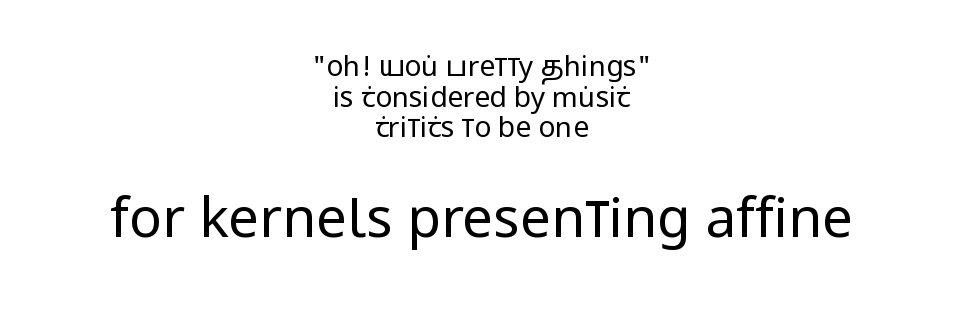
The image shows 55 px regular-weight, condensed sans-serif type, upright; set centered, tight line spacing (1.09x), normal letter spacing, not underlined; the second (bottom) block is 1.96x larger; low stroke contrast and a large x-height.
